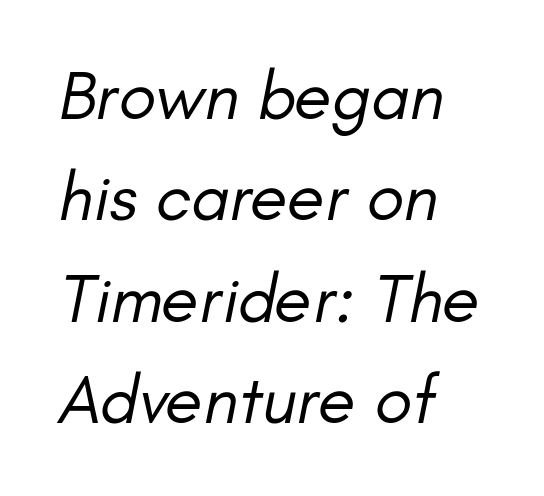
Spacing between characters is what you'd get straight out of the box. Italic: yes, the glyphs are oblique. The passage shown stacks its lines at a standard gap. Visually the block forms a straight wall on the left and a jagged coastline on the right. No extra ink here — the face is not bold.
